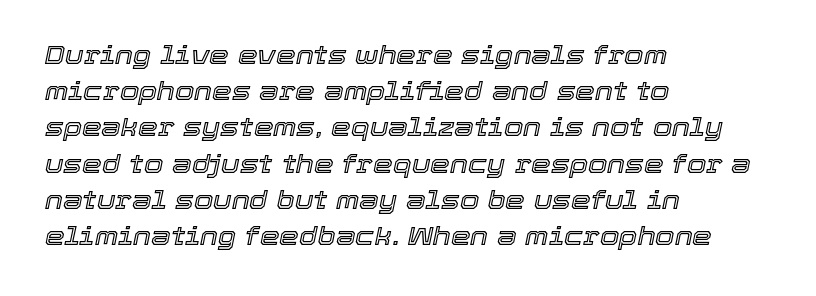
The image shows 25 px text type, italic (leaning right); set left-aligned, normal line spacing (1.45x), normal letter spacing, not underlined.
